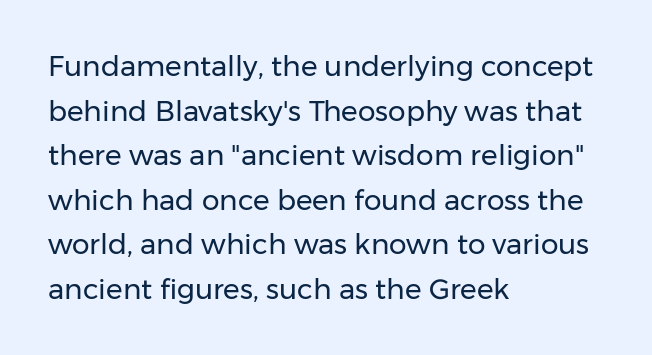
Reading down the column, the eye jumps a familiar distance to each next line. The setting favours the left margin, as ordinary paragraphs usually do. No italicization has been applied; the sample stays upright. Underlining? Definitely not there.
